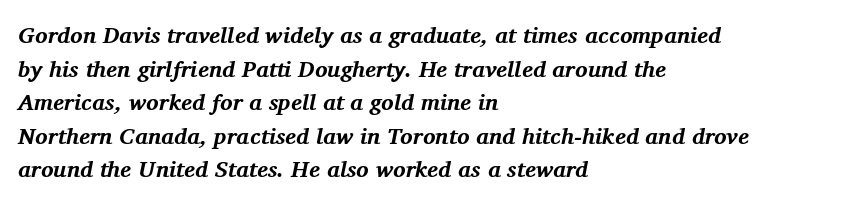
In terms of posture, this sample is oblique. The characters look thick and weighty, a clear bold. Rows of type keep a routine distance in the vertical direction. You could call the tracking neutral — neither tight nor loose.
